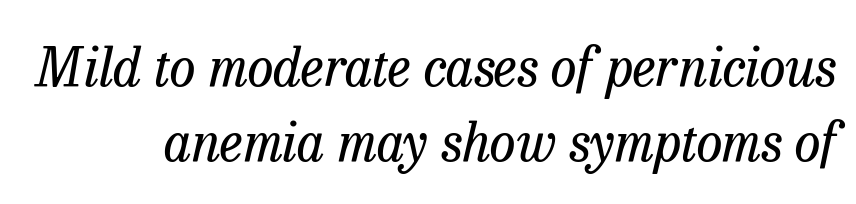
{"serif": "yes", "italic": "yes", "lean": "right", "slant_degrees": 13, "bold": "no", "weight": "regular", "width": "normal", "stroke_contrast": "low", "x_height": "medium", "monospaced": "no", "underline": "no", "line_spacing": "normal", "line_spacing_ratio": 1.42, "letter_spacing": "normal", "letter_spacing_em": 0.0, "glyph_px": 53}
